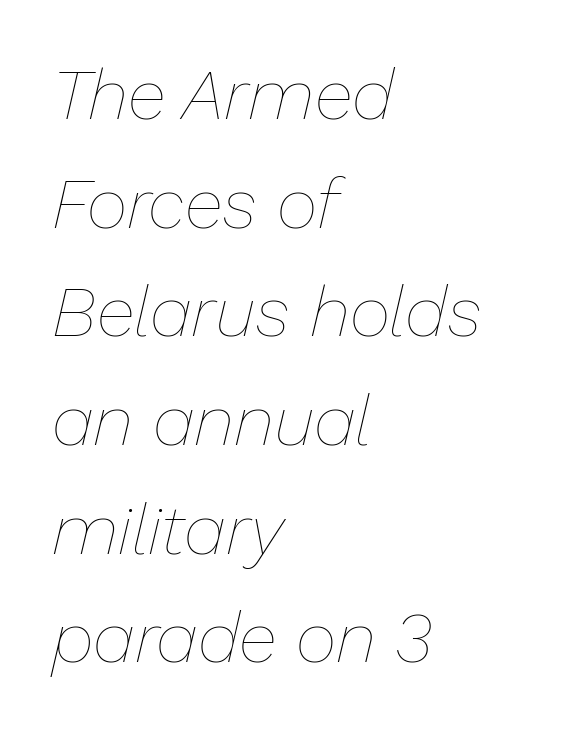
Stroke mass is kept to a normal reading level or below. A normal amount of white space separates one row of letters from the next. Character widths vary here, with narrow letters taking less room than wide ones. Does the copy run flush right? No — it runs flush left.
